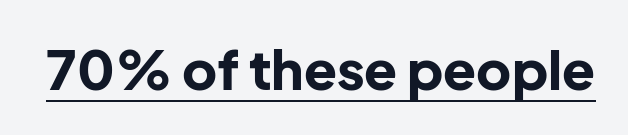
{"serif": "no", "italic": "no", "bold": "yes", "weight": "bold", "width": "normal", "stroke_contrast": "low", "x_height": "medium", "monospaced": "no", "underline": "yes", "letter_spacing": "normal", "letter_spacing_em": 0.0, "glyph_px": 54}
